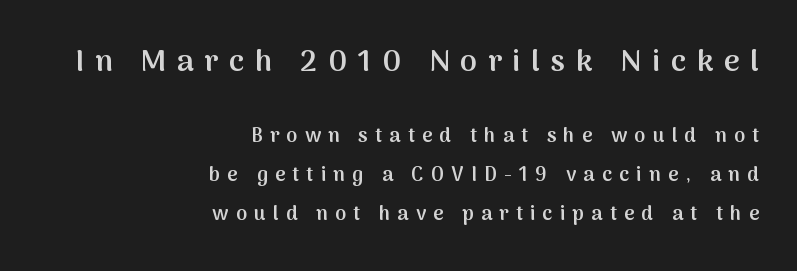
This sample uses an upright cut, with every glyph sitting square on the baseline. A typesetter would call this heavily tracked-out type. Look at the bottom of the vertical strokes: they stop flat, with no serifs. This is the in-between weight designers call semibold or demi. Right-aligned paragraph, ragged on the left. In terms of leading, this rendering errs on the spacious side.
